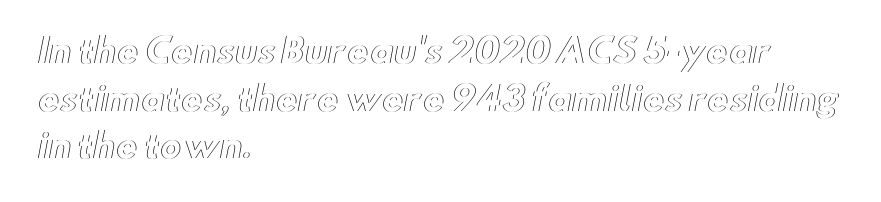
What stands out about the letter spacing? Nothing — it is the standard amount. The paragraph has a hard left edge and a soft right edge. You could not count columns in this text — the font is proportionally spaced. Is there much room between lines? A standard amount, neither cramped nor airy. The area under the type is left untouched.
